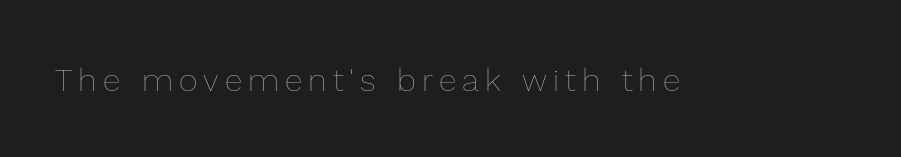
The image shows 32 px thin type, upright; set not underlined; a medium x-height.
